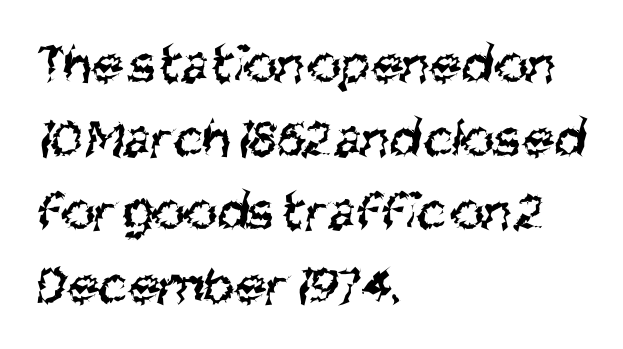
Each new line begins a customary step beneath the previous one. You can tell from the bare stems that sans-serif type was used. Spacing verdict: proportional, widths tailored to each character. These lines are set flush left with a ragged right edge. The area under the type is left untouched.
